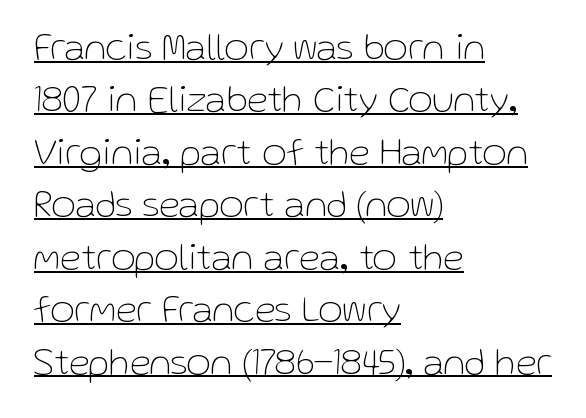
The image shows 38 px thin sans-serif type, upright; set left-aligned, normal line spacing (1.38x), normal letter spacing, underlined; low stroke contrast and a medium x-height.
